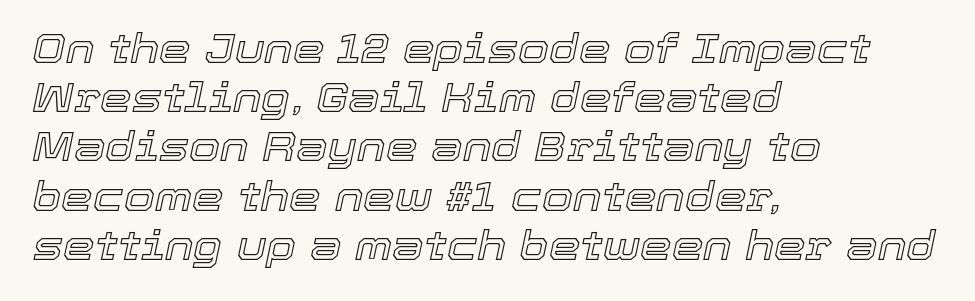
Here the glyphs are tracked normally, forming tight word shapes. Descenders hang freely into open space. Here the designer chose a conventional face with non-uniform glyph widths. The setting favours the left margin, as ordinary paragraphs usually do. Is the type slanted? Yes — the strokes lean at a clear angle.
